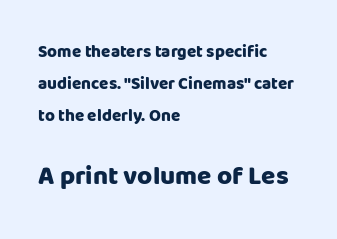
Q: Is the text bold? A: Yes.
Q: Is the text italic (slanted)? A: No, it is upright.
Q: Is the text underlined? A: No.
Q: How is the paragraph aligned? A: Left-aligned.
Q: Is the spacing between letters normal or unusually wide? A: Normal.
Q: Which block of text is set in a larger size, the first (top) or the second (bottom)? A: The second (bottom) one.
